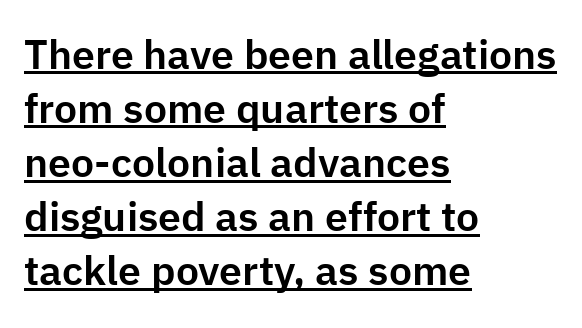
The image shows 41 px sans-serif type, upright; set left-aligned, normal line spacing (1.32x), normal letter spacing, underlined; low stroke contrast and a medium x-height.
